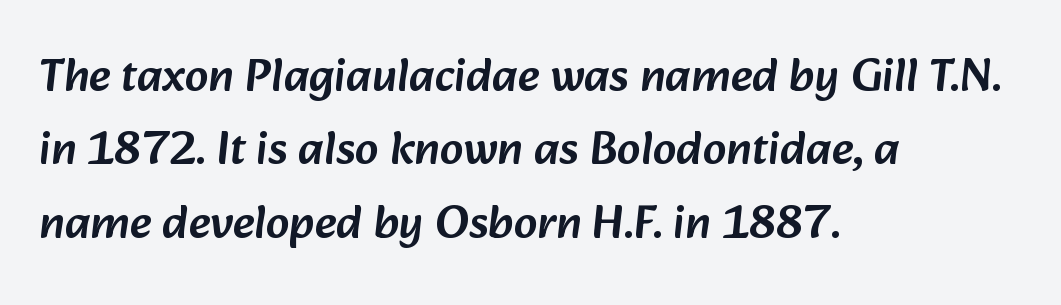
{"serif": "no", "width": "normal", "stroke_contrast": "low", "x_height": "medium", "monospaced": "no", "underline": "no", "align": "left", "line_spacing": "normal", "line_spacing_ratio": 1.56, "letter_spacing": "normal", "letter_spacing_em": 0.0, "glyph_px": 47}
